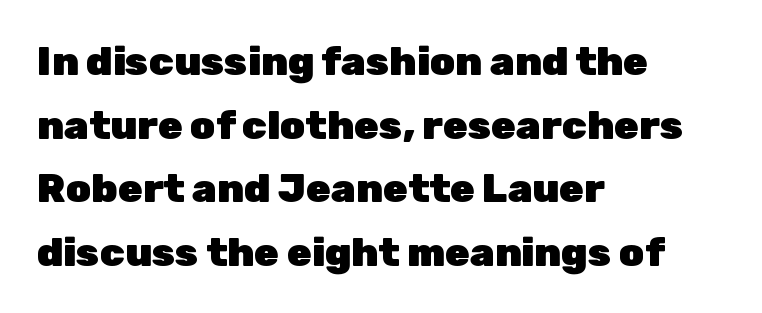
In CSS terms this would be text-align: left. Its strokes are broad and dark, the hallmark of bold type. The designer left line spacing at the default. Anything drawn beneath the words? Only blank space. A typesetter would label this face a sans. The passage shown has conventional tracking throughout.
